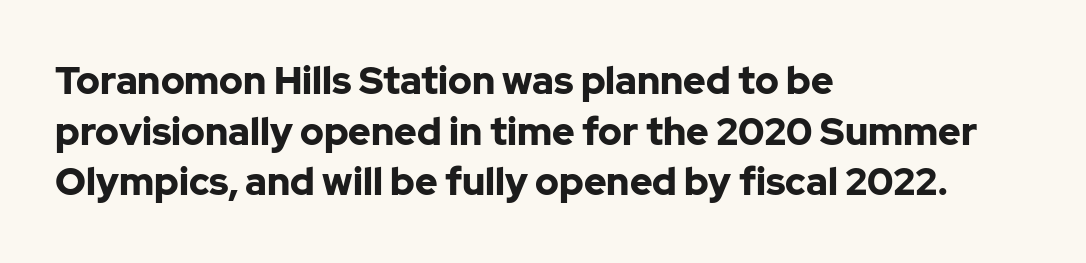
A bare baseline throughout the passage. Weight: bold. In CSS terms this would be text-align: left. The letters carry no serifs — their stems end cleanly without finishing strokes. Honestly, the letter spacing is just normal — you wouldn't notice it. The rendering uses natural spacing where letterforms have individual widths.
